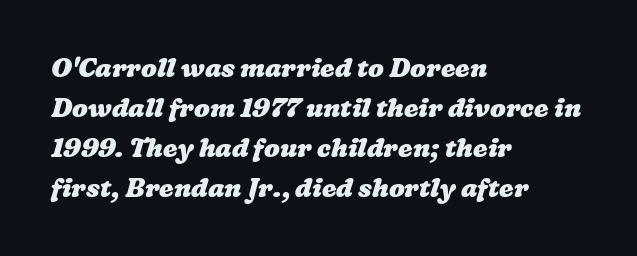
Q: Is the text bold? A: Yes.
Q: Is the text underlined? A: No.
Q: How is the paragraph aligned? A: Left-aligned.
Q: Is the spacing between letters normal or unusually wide? A: Normal.
Q: Is the spacing between lines tight, normal or loose? A: Normal.
